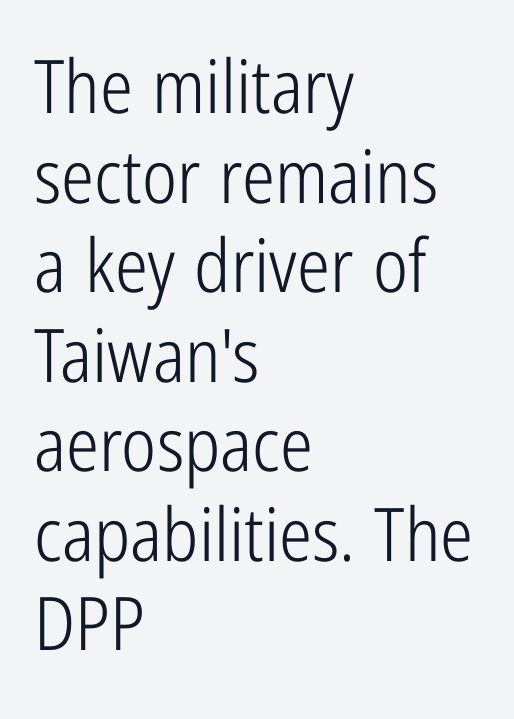
Q: Is the text bold? A: No.
Q: Is the text italic (slanted)? A: No, it is upright.
Q: Is the typeface a serif or a sans-serif typeface? A: Sans-serif.
Q: Is the text underlined? A: No.
Q: How is the paragraph aligned? A: Left-aligned.
Q: Is the spacing between letters normal or unusually wide? A: Normal.
Q: Width (condensed, normal, or wide)? A: Condensed.
Q: Stroke contrast? A: Low.
Q: x-height? A: Medium.
Q: Monospaced? A: No.
